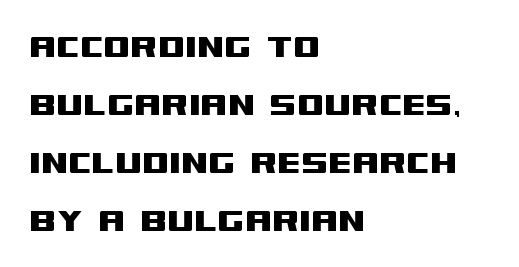
You could not count columns in this text — the font is proportionally spaced. Has an underline been added? It has not. Default kerning and tracking; the words read as compact shapes. If you drew a ruler down the left edge, every line would touch it. The passage shown is typeset with a sans-serif family.
